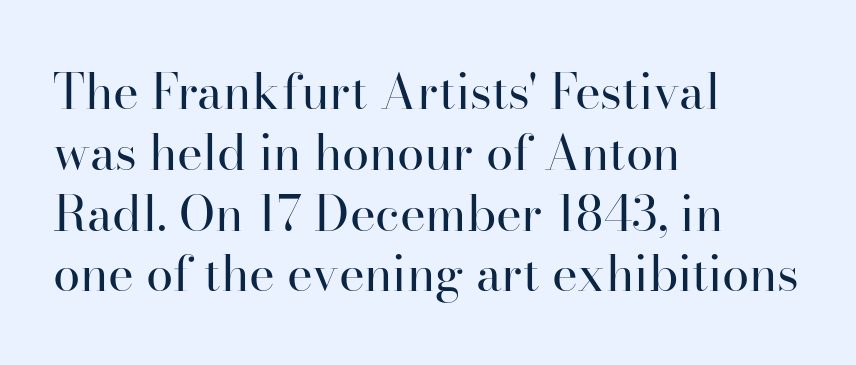
The image shows 49 px regular-weight serif type, upright; set left-aligned, line spacing 1.24x, normal letter spacing, not underlined; high stroke contrast and a small x-height.
